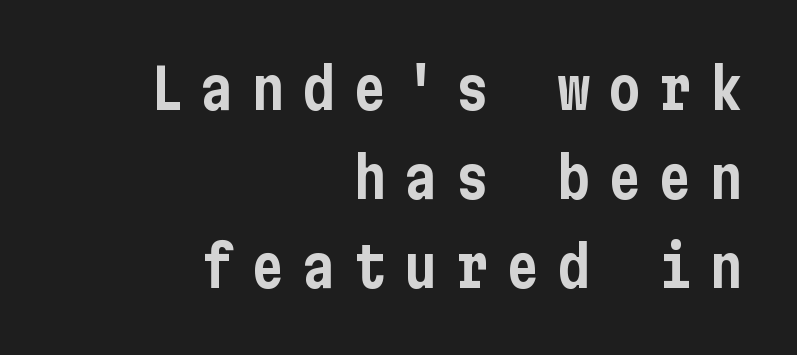
The image shows 56 px condensed sans-serif type, upright; set right-aligned, normal line spacing (1.59x), unusually wide letter spacing (+0.31 em), not underlined; low stroke contrast and a medium x-height.
